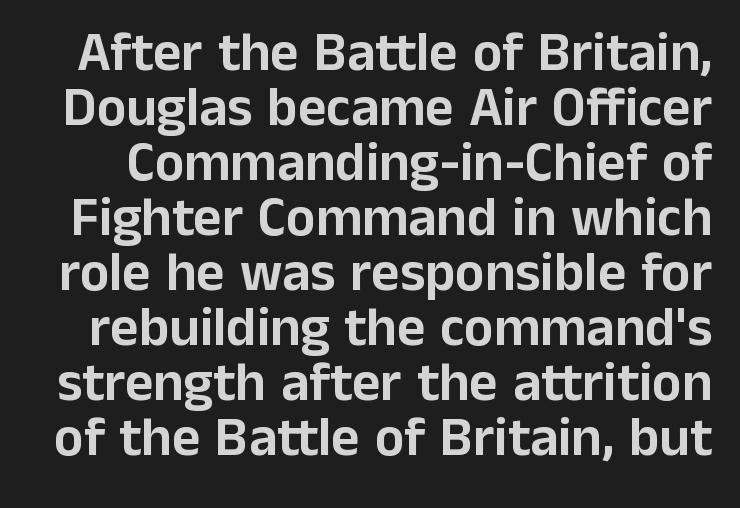
{"serif": "no", "italic": "no", "width": "normal", "stroke_contrast": "low", "x_height": "medium", "monospaced": "no", "underline": "no", "line_spacing": "tight", "line_spacing_ratio": 1.0, "letter_spacing": "normal", "letter_spacing_em": 0.0, "glyph_px": 55}
